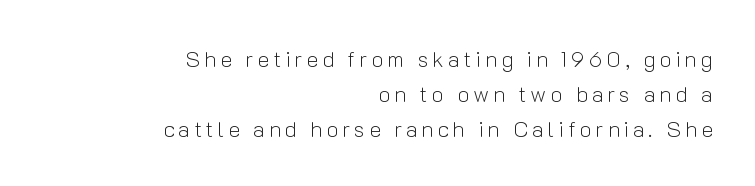
The image shows 22 px text type, upright; set right-aligned, normal line spacing (1.59x), not underlined.
